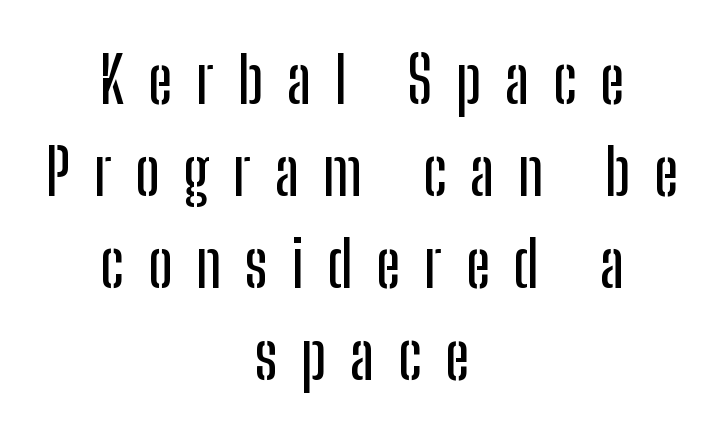
Descenders hang freely into open space. In terms of letterspacing, this is a distinctly airy, spread setting. The whitespace from short lines is split evenly between both sides. The lettering stays uniformly vertical, giving the passage a roman look.
